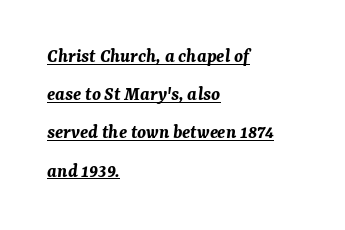
Notice how a bar underscores the lettering throughout. Look at the stroke-to-counter ratio: heavy, a bold. Alignment: flush left. Posture: slanted. Honestly, the rows look like they've been pulled way apart. In terms of letterspacing, this is plain default setting.
